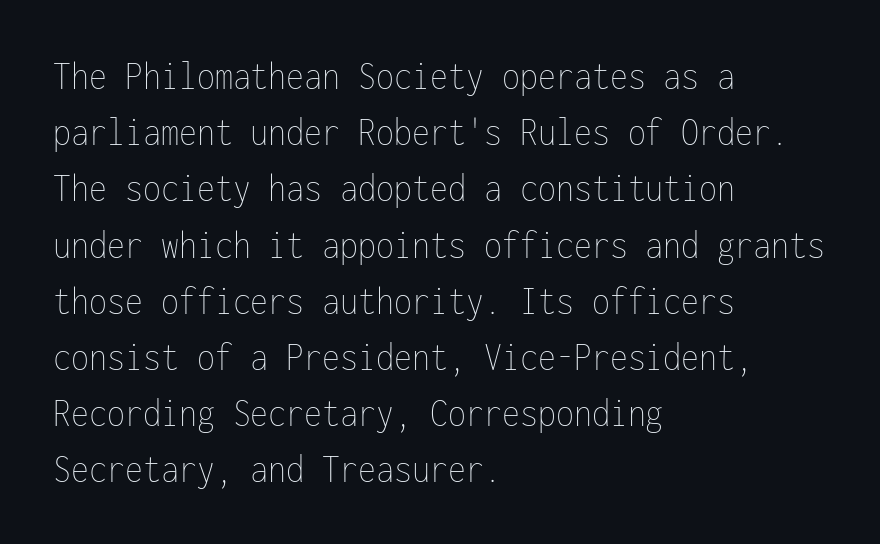
{"italic": "no", "bold": "no", "weight": "thin", "width": "condensed", "stroke_contrast": "low", "x_height": "medium", "monospaced": "yes", "underline": "no", "align": "left", "line_spacing": "normal", "line_spacing_ratio": 1.37, "letter_spacing": "normal", "letter_spacing_em": 0.0, "glyph_px": 41}
